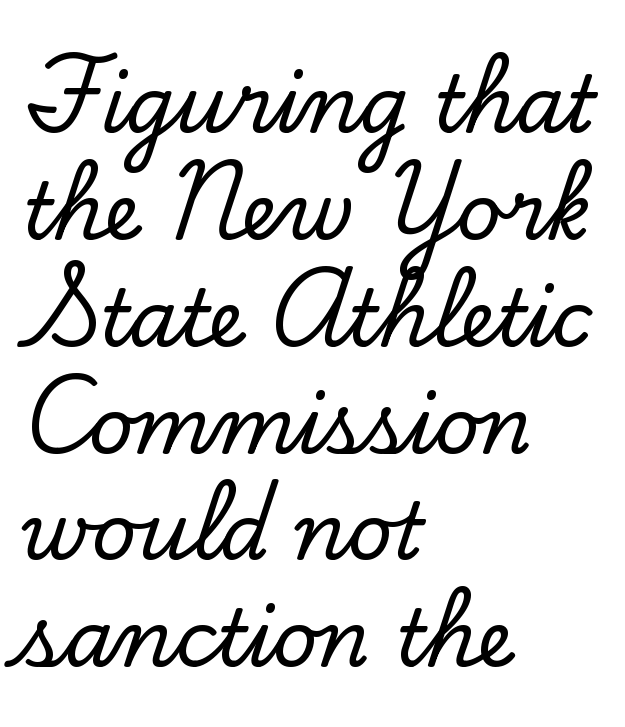
{"serif": "yes", "width": "normal", "stroke_contrast": "low", "x_height": "small", "monospaced": "no", "underline": "no", "align": "left", "line_spacing": "normal", "line_spacing_ratio": 1.37, "letter_spacing": "normal", "letter_spacing_em": 0.0, "glyph_px": 78}
